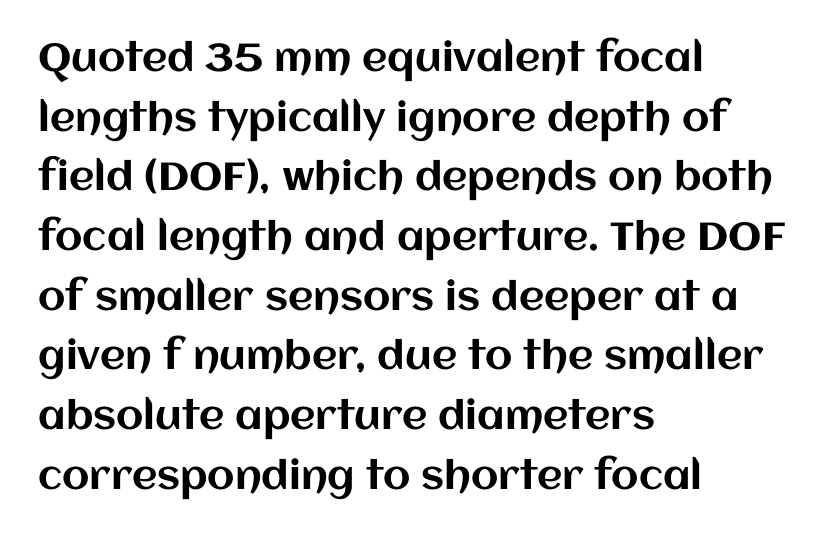
When letters stand straight like this, we call the style roman or upright. Vertically, the passage feels balanced, rows spaced as you'd expect. Horizontal alignment here is leftward, the default for most running prose. You could call the tracking neutral — neither tight nor loose.
